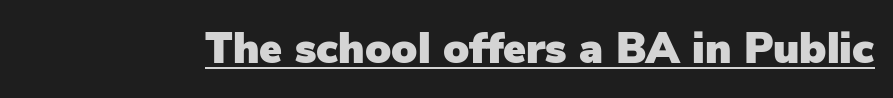
Upright lettering throughout. Descenders here cross a horizontal rule under the line. A typesetter would call this proportional, since set widths differ per character. Look at the bottom of the vertical strokes: they stop flat, with no serifs.
